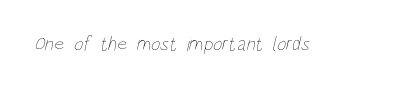
{"bold": "no", "underline": "no", "letter_spacing": "normal", "letter_spacing_em": 0.0, "glyph_px": 20}
